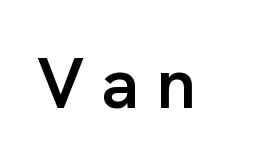
{"serif": "no", "italic": "no", "bold": "semi", "weight": "semibold", "width": "normal", "stroke_contrast": "low", "x_height": "medium", "monospaced": "no", "underline": "no", "letter_spacing": "wide", "letter_spacing_em": 0.23, "glyph_px": 71}
